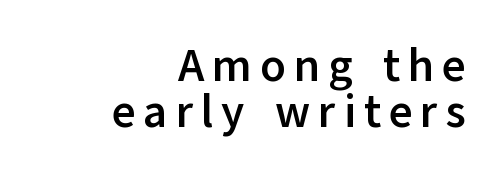
The image shows 46 px semibold sans-serif type, upright; set right-aligned, tight line spacing (0.99x), not underlined; low stroke contrast and a medium x-height.
